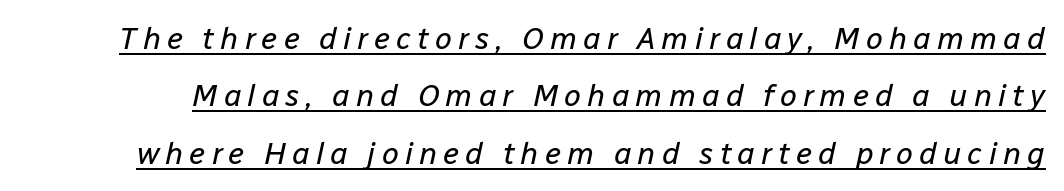
Does the lettering tilt? It does — this is italic. These lines are rendered in a variable-pitch font. These glyphs show unthickened strokes, regular width or finer. A continuous stroke trails under the words, as in a hyperlink.
